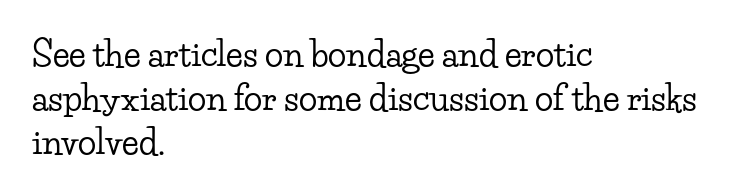
Q: Is the text italic (slanted)? A: No, it is upright.
Q: Is the typeface a serif or a sans-serif typeface? A: Serif.
Q: Is the text underlined? A: No.
Q: How is the paragraph aligned? A: Left-aligned.
Q: Is the spacing between letters normal or unusually wide? A: Normal.
Q: Is the spacing between lines tight, normal or loose? A: Normal.
Q: Width (condensed, normal, or wide)? A: Wide.
Q: Stroke contrast? A: Low.
Q: x-height? A: Small.
Q: Monospaced? A: No.
